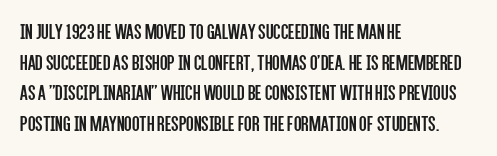
The image shows 22 px text type, upright; set left-aligned, normal line spacing (1.39x), normal letter spacing, not underlined.
